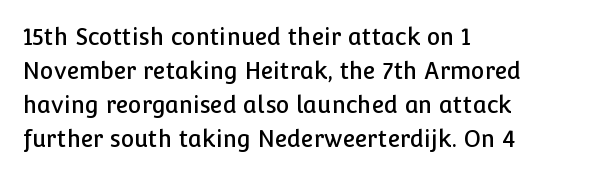
The image shows 23 px text type, upright; set left-aligned, normal line spacing (1.48x), normal letter spacing, not underlined.
